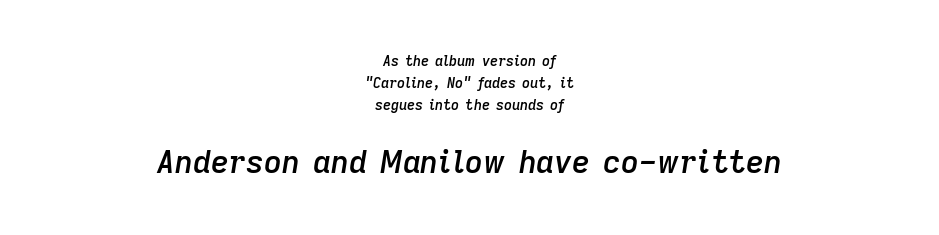
Q: Is the text bold? A: Semi-bold.
Q: Is the text italic (slanted)? A: Yes, it leans right by about 9 degrees.
Q: Is the text underlined? A: No.
Q: How is the paragraph aligned? A: Centered.
Q: Is the spacing between letters normal or unusually wide? A: Normal.
Q: Is the spacing between lines tight, normal or loose? A: Normal.
Q: Which block of text is set in a larger size, the first (top) or the second (bottom)? A: The second (bottom) one.
Q: Width (condensed, normal, or wide)? A: Normal.
Q: Stroke contrast? A: Low.
Q: x-height? A: Medium.
Q: Monospaced? A: No.
